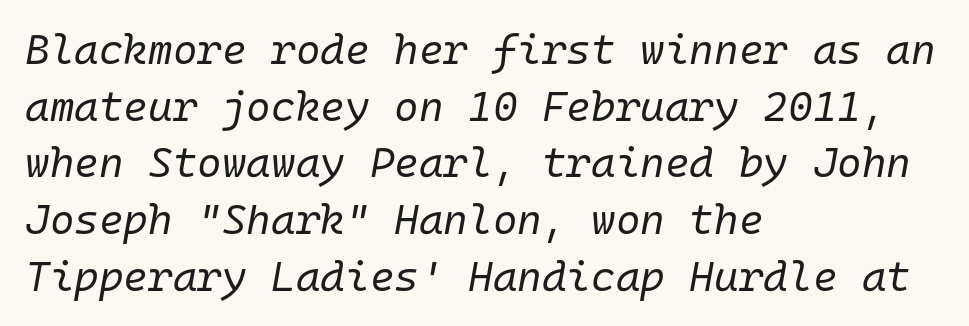
The image shows 42 px regular-weight type, italic (leaning right), monospaced; set left-aligned, normal line spacing (1.35x), normal letter spacing, not underlined; low stroke contrast and a medium x-height.
